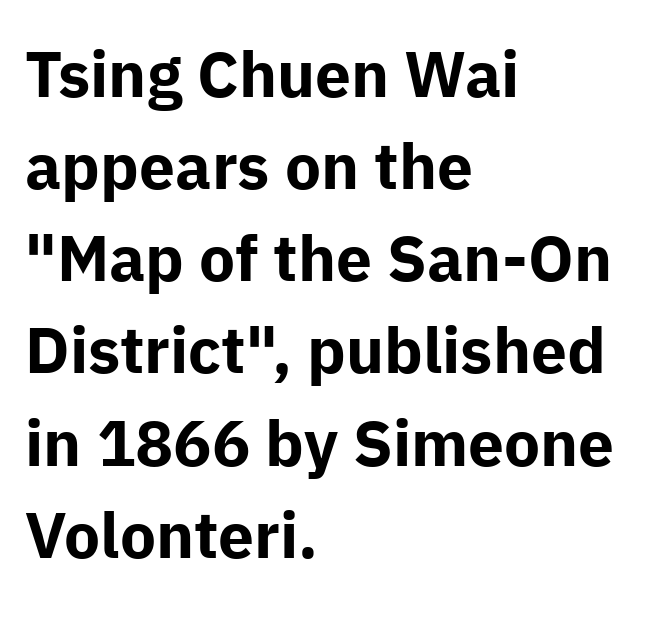
Note: no serifs on the glyphs. The rendering uses natural spacing where letterforms have individual widths. Successive baselines arrive at the customary interval. Leftover space on each line is placed entirely after the last word.
